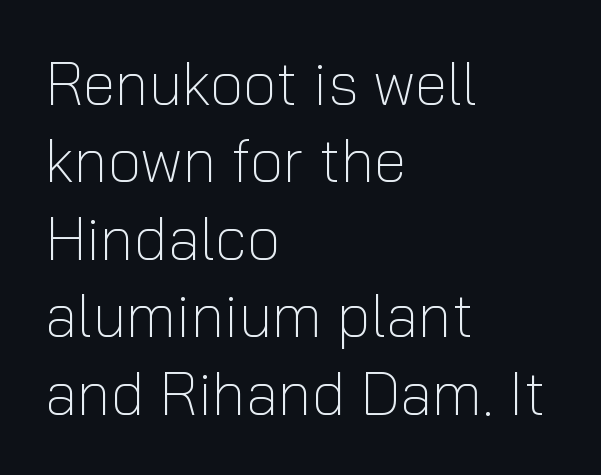
The face used here is a sans, in the tradition of grotesques and geometrics. Looks like regular typesetting: each glyph gets only the width it needs. The specimen reads as upright at a glance. Type without underlining. What stands out about the letter spacing? Nothing — it is the standard amount. Vertical spacing — default.
